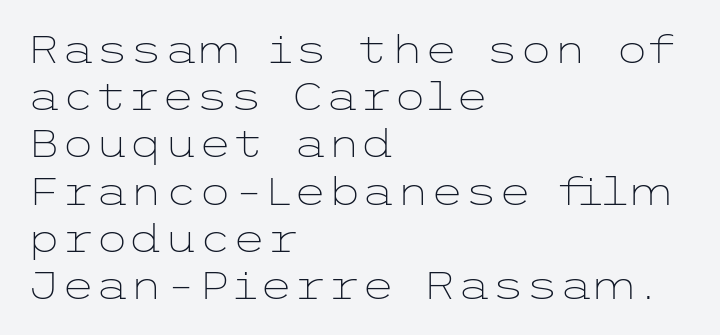
The tracking reads as untouched default to a designer's eye. Caption: multi-line text, flush left, ragged right. Counters stay open thanks to moderate or lighter strokes. Posture: straight, roman, zero tilt. What kind of face is this? One without serifs — a sans.
